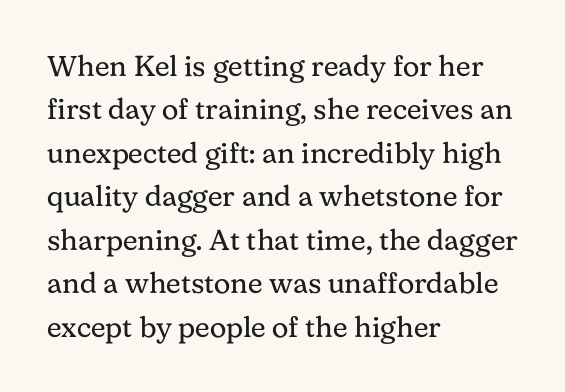
{"serif": "yes", "italic": "no", "bold": "no", "weight": "regular", "width": "normal", "stroke_contrast": "medium", "x_height": "medium", "monospaced": "no", "underline": "no", "align": "left", "line_spacing": "normal", "line_spacing_ratio": 1.5, "letter_spacing": "normal", "letter_spacing_em": 0.0, "glyph_px": 29}
